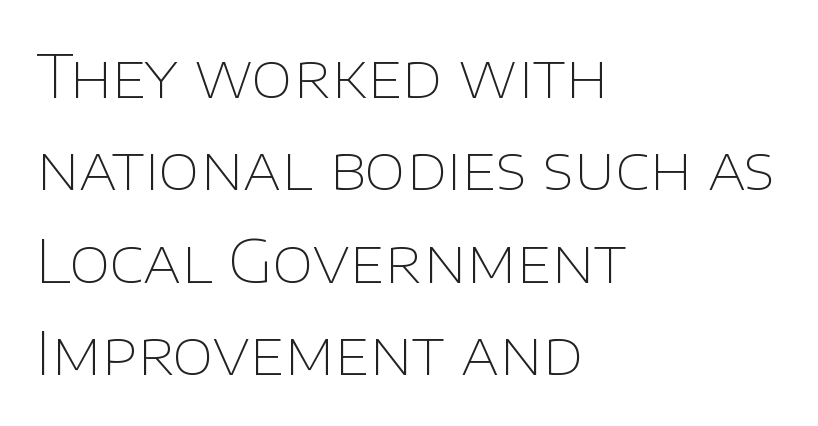
The image shows 60 px thin sans-serif type, upright; set left-aligned, normal line spacing (1.54x), normal letter spacing, not underlined; low stroke contrast and a large x-height.
